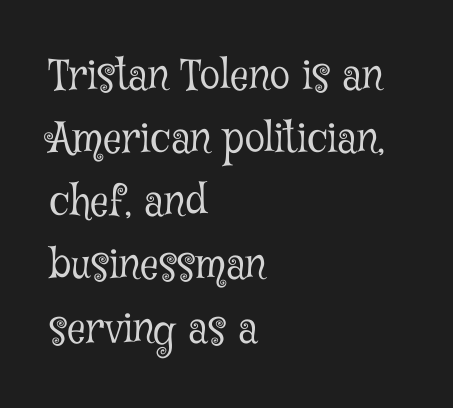
Q: Is the text bold? A: No.
Q: Is the text italic (slanted)? A: No, it is upright.
Q: Is the typeface a serif or a sans-serif typeface? A: Serif.
Q: Is the text underlined? A: No.
Q: How is the paragraph aligned? A: Left-aligned.
Q: Is the spacing between letters normal or unusually wide? A: Normal.
Q: Is the spacing between lines tight, normal or loose? A: Normal.
Q: Width (condensed, normal, or wide)? A: Condensed.
Q: Stroke contrast? A: Low.
Q: x-height? A: Medium.
Q: Monospaced? A: No.
